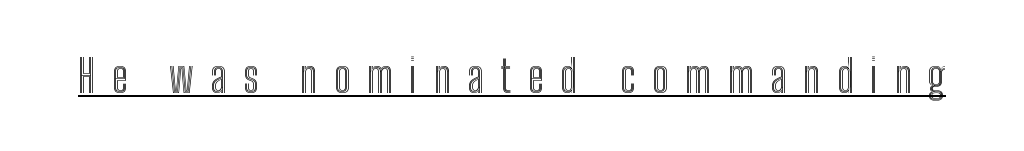
Q: Is the text italic (slanted)? A: No, it is upright.
Q: Is the text underlined? A: Yes.
Q: Is the spacing between letters normal or unusually wide? A: Unusually wide.
Q: Width (condensed, normal, or wide)? A: Condensed.
Q: x-height? A: Medium.
Q: Monospaced? A: No.
